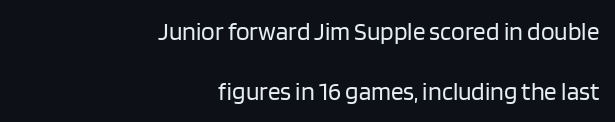
The image shows 25 px text type, upright; set right-aligned, loose line spacing (2.39x), normal letter spacing, not underlined.
